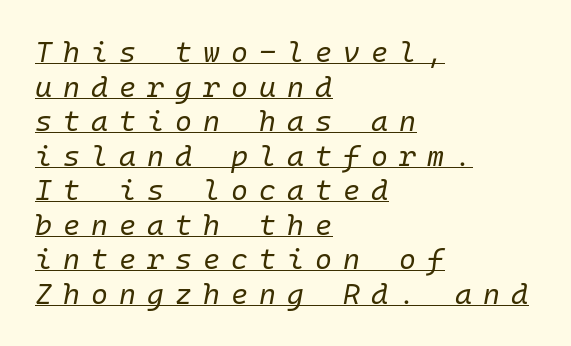
{"italic": "yes", "lean": "right", "slant_degrees": 10, "bold": "no", "weight": "regular", "width": "normal", "stroke_contrast": "low", "x_height": "medium", "monospaced": "yes", "underline": "yes", "align": "left", "line_spacing_ratio": 1.19, "letter_spacing": "wide", "letter_spacing_em": 0.38, "glyph_px": 29}
